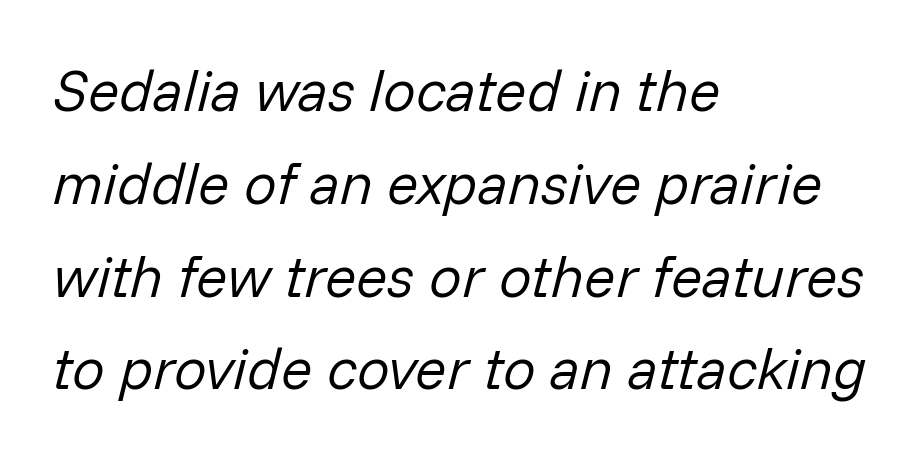
Q: Is the text bold? A: No.
Q: Is the text italic (slanted)? A: Yes, it leans right by about 14 degrees.
Q: Is the text underlined? A: No.
Q: How is the paragraph aligned? A: Left-aligned.
Q: Is the spacing between letters normal or unusually wide? A: Normal.
Q: Is the spacing between lines tight, normal or loose? A: Normal.
Q: Width (condensed, normal, or wide)? A: Normal.
Q: Stroke contrast? A: Low.
Q: x-height? A: Medium.
Q: Monospaced? A: No.
